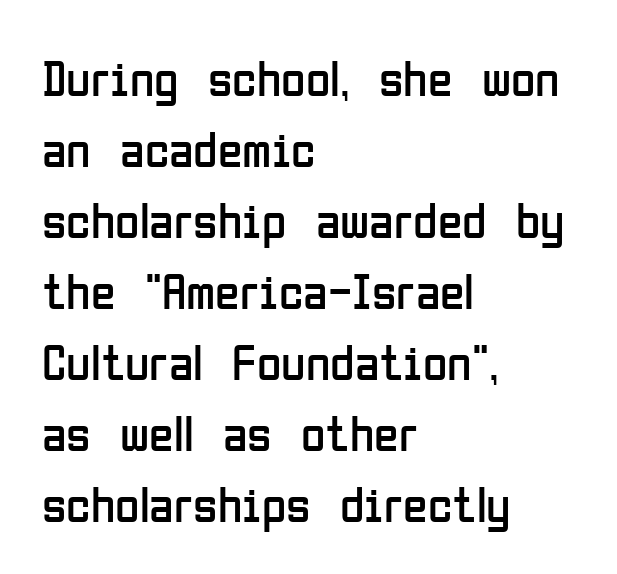
A normal amount of white space separates one row of letters from the next. The font family rendered here belongs to the sans-serif group. When letters stand straight like this, we call the style roman or upright. On a weight scale, this lands at 450 or below.
